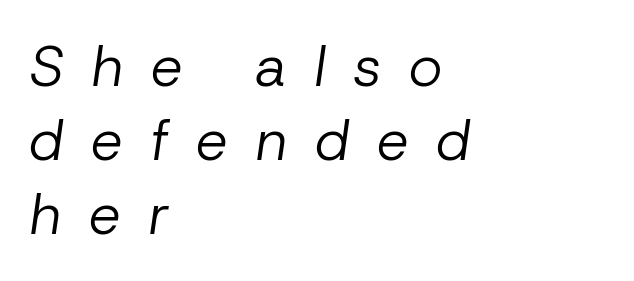
The image shows 57 px regular-weight type, italic (leaning right); set left-aligned, normal line spacing (1.3x), unusually wide letter spacing (+0.48 em), not underlined; low stroke contrast and a medium x-height.
